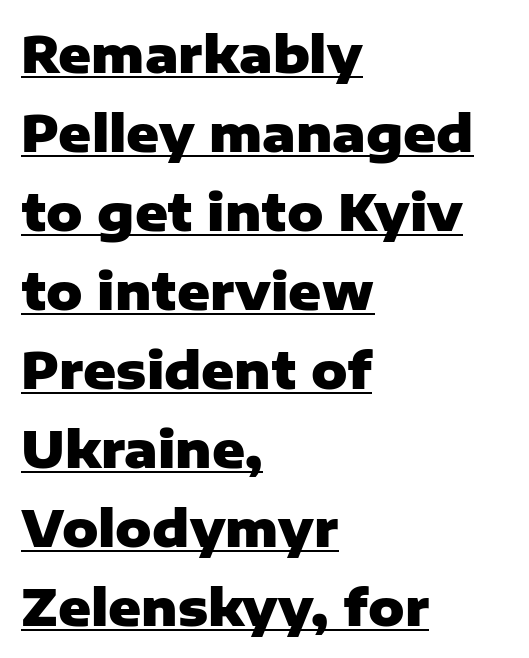
Q: Is the text bold? A: Yes.
Q: Is the text italic (slanted)? A: No, it is upright.
Q: Is the typeface a serif or a sans-serif typeface? A: Sans-serif.
Q: Is the text underlined? A: Yes.
Q: How is the paragraph aligned? A: Left-aligned.
Q: Is the spacing between letters normal or unusually wide? A: Normal.
Q: Is the spacing between lines tight, normal or loose? A: Normal.
Q: Width (condensed, normal, or wide)? A: Normal.
Q: Stroke contrast? A: Low.
Q: x-height? A: Medium.
Q: Monospaced? A: No.
